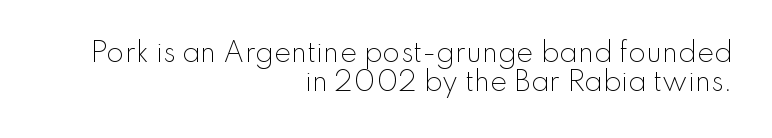
{"italic": "no", "bold": "no", "underline": "no", "align": "right", "line_spacing": "tight", "line_spacing_ratio": 1.13, "letter_spacing": "normal", "letter_spacing_em": 0.0, "glyph_px": 26}
